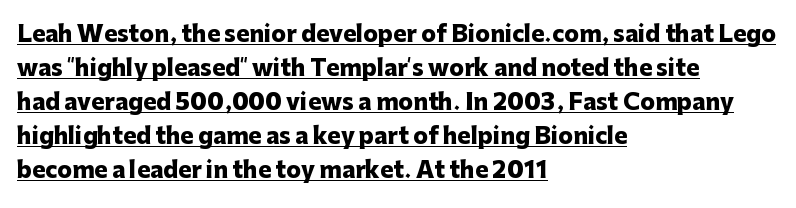
Q: Is the text bold? A: Yes.
Q: Is the text italic (slanted)? A: No, it is upright.
Q: Is the text underlined? A: Yes.
Q: How is the paragraph aligned? A: Left-aligned.
Q: Is the spacing between letters normal or unusually wide? A: Normal.
Q: Is the spacing between lines tight, normal or loose? A: Normal.
